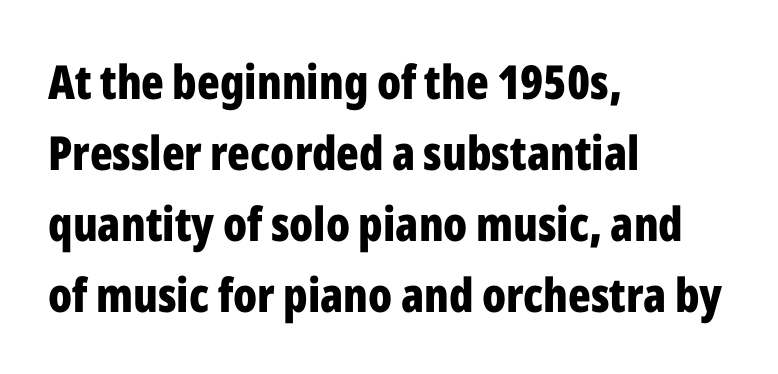
Spacing verdict: proportional, widths tailored to each character. Its strokes are broad and dark, the hallmark of bold type. Quick note: not italic, upright. Compared with typical body copy, the letter spacing here is the same.
